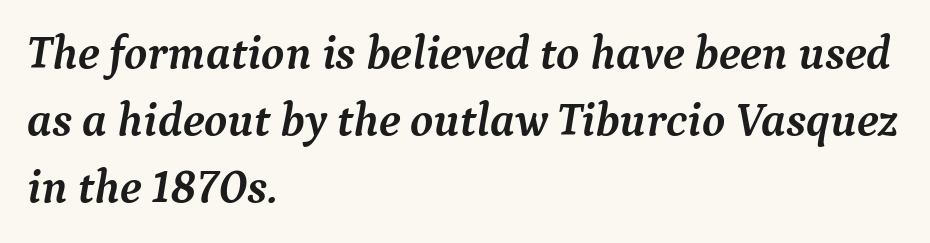
{"serif": "yes", "italic": "yes", "lean": "right", "slant_degrees": 9, "bold": "yes", "weight": "semibold", "width": "normal", "stroke_contrast": "medium", "x_height": "medium", "monospaced": "no", "underline": "no", "align": "left", "line_spacing": "normal", "line_spacing_ratio": 1.43, "letter_spacing": "normal", "letter_spacing_em": 0.0, "glyph_px": 47}
